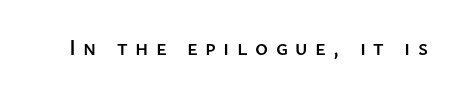
The image shows 22 px text type, upright; set unusually wide letter spacing (+0.34 em), not underlined.
